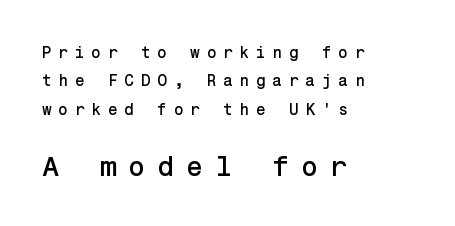
This rendering uses left alignment, leaving the right contour irregular. Do the letters lean? They stand straight. Size contrast runs from small at the top to large at the bottom. A typesetter would label this face a sans. Look at the tracking — it's clearly loosened, letters drifting apart. Lines of text with bare space underneath.
